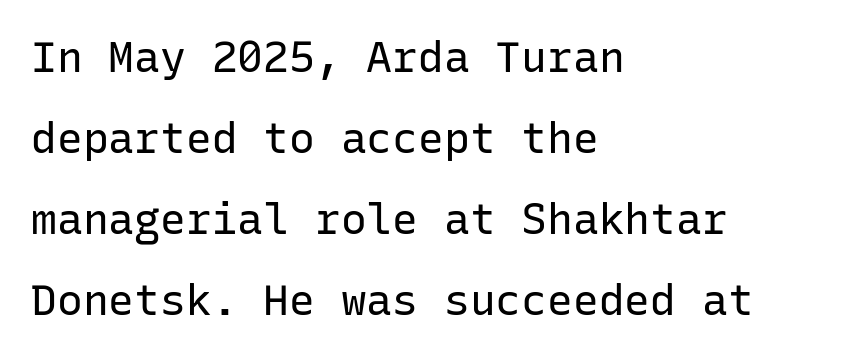
Q: Is the text bold? A: No.
Q: Is the text italic (slanted)? A: No, it is upright.
Q: Is the typeface a serif or a sans-serif typeface? A: Sans-serif.
Q: Is the text underlined? A: No.
Q: How is the paragraph aligned? A: Left-aligned.
Q: Is the spacing between letters normal or unusually wide? A: Normal.
Q: Width (condensed, normal, or wide)? A: Normal.
Q: Stroke contrast? A: Low.
Q: x-height? A: Medium.
Q: Monospaced? A: Yes.
